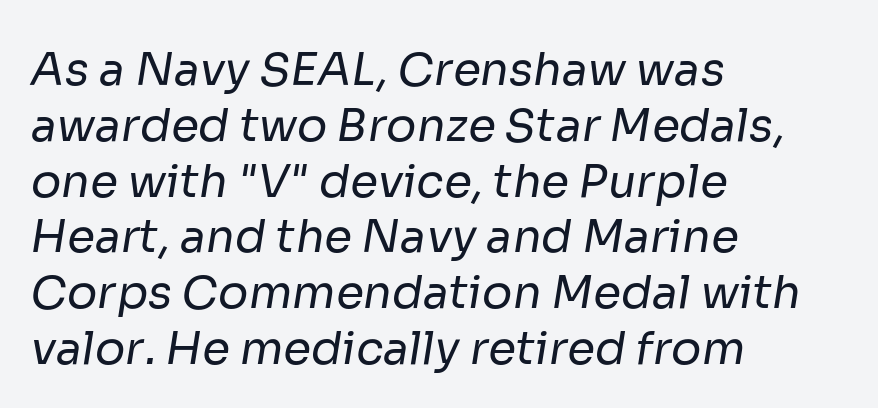
The image shows 45 px regular-weight sans-serif type; set left-aligned, line spacing 1.24x, normal letter spacing, not underlined; low stroke contrast and a medium x-height.
